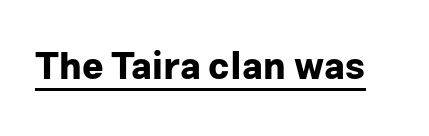
Between one letter and the next there's only the usual sliver of space. Proportional: the letters do not fall into vertical columns. This rendering employs a face without finishing strokes, i.e., a sans-serif. Decoration check: the copy is underlined. Caption: bold face, heavy strokes. Do the letters lean? They stand straight.
